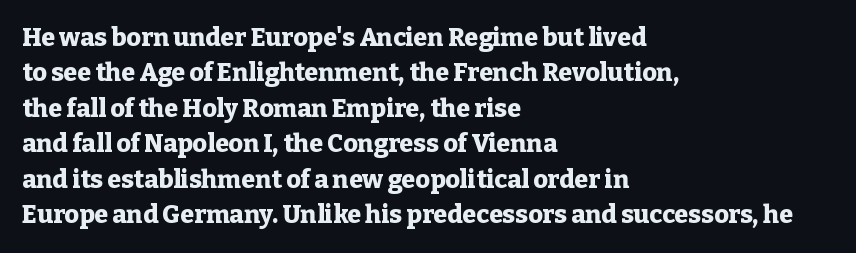
The strokes are fattened all the way to bold. Does the copy run flush right? No — it runs flush left. The face used here is rendered with its standard letterfit. Does the leading feel generous? No, just average. The typography opts for an upright posture over an oblique one.
